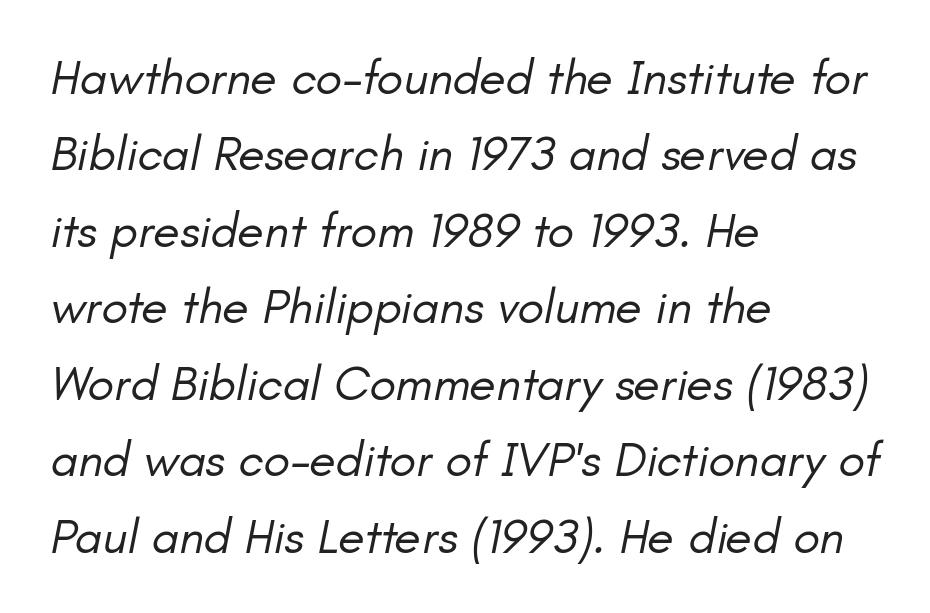
{"italic": "yes", "lean": "right", "slant_degrees": 11, "bold": "no", "weight": "regular", "width": "normal", "stroke_contrast": "low", "x_height": "small", "monospaced": "no", "underline": "no", "align": "left", "line_spacing": "normal", "line_spacing_ratio": 1.56, "letter_spacing": "normal", "letter_spacing_em": 0.0, "glyph_px": 49}
